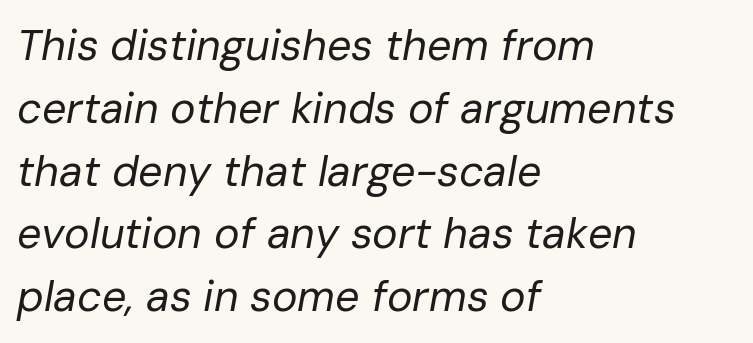
The image shows 43 px regular-weight type, italic (leaning right); set left-aligned, normal line spacing (1.46x), normal letter spacing, not underlined; low stroke contrast and a medium x-height.
